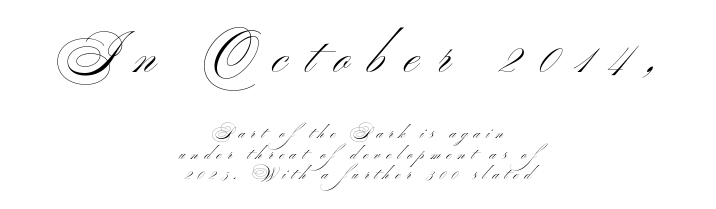
The image shows 49 px light, wide sans-serif type; set centered, normal line spacing (1.3x), unusually wide letter spacing (+0.4 em), not underlined; the first (top) block is 3.06x larger; medium stroke contrast and a small x-height.
